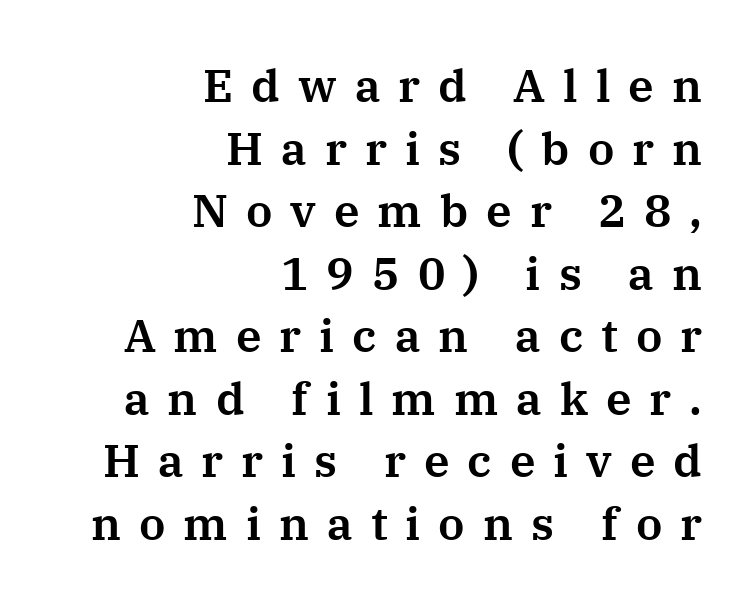
Q: Is the text italic (slanted)? A: No, it is upright.
Q: Is the typeface a serif or a sans-serif typeface? A: Serif.
Q: Is the text underlined? A: No.
Q: How is the paragraph aligned? A: Right-aligned.
Q: Is the spacing between letters normal or unusually wide? A: Unusually wide.
Q: Is the spacing between lines tight, normal or loose? A: Normal.
Q: Width (condensed, normal, or wide)? A: Normal.
Q: Stroke contrast? A: Medium.
Q: x-height? A: Medium.
Q: Monospaced? A: No.
